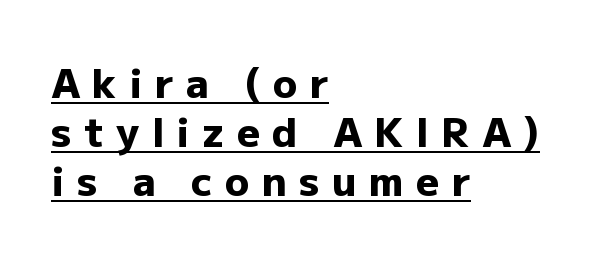
{"serif": "no", "italic": "no", "bold": "yes", "weight": "heavy", "width": "normal", "stroke_contrast": "low", "x_height": "medium", "monospaced": "no", "underline": "yes", "align": "left", "line_spacing_ratio": 1.23, "letter_spacing": "wide", "letter_spacing_em": 0.31, "glyph_px": 40}
